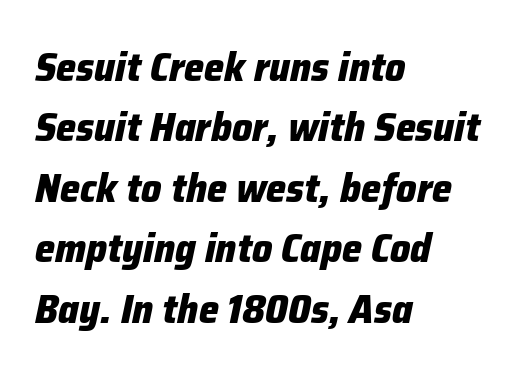
Q: Is the text bold? A: Yes.
Q: Is the text italic (slanted)? A: Yes, it leans right by about 12 degrees.
Q: Is the text underlined? A: No.
Q: How is the paragraph aligned? A: Left-aligned.
Q: Is the spacing between letters normal or unusually wide? A: Normal.
Q: Is the spacing between lines tight, normal or loose? A: Normal.
Q: Width (condensed, normal, or wide)? A: Normal.
Q: Stroke contrast? A: Low.
Q: x-height? A: Medium.
Q: Monospaced? A: No.
